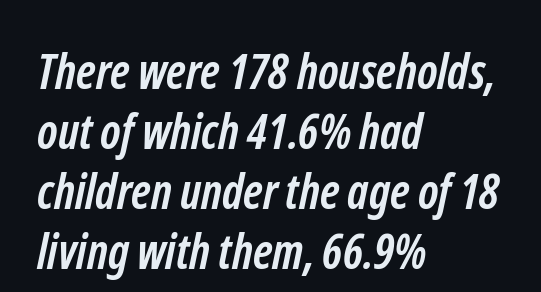
{"serif": "no", "bold": "yes", "weight": "semibold", "width": "condensed", "stroke_contrast": "low", "x_height": "medium", "monospaced": "no", "underline": "no", "align": "left", "line_spacing": "normal", "line_spacing_ratio": 1.25, "letter_spacing": "normal", "letter_spacing_em": 0.0, "glyph_px": 48}
